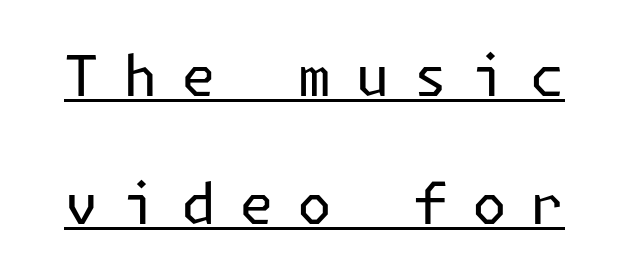
Q: Is the text bold? A: No.
Q: Is the text italic (slanted)? A: No, it is upright.
Q: Is the typeface a serif or a sans-serif typeface? A: Sans-serif.
Q: Is the text underlined? A: Yes.
Q: Is the spacing between letters normal or unusually wide? A: Unusually wide.
Q: Is the spacing between lines tight, normal or loose? A: Loose.
Q: Width (condensed, normal, or wide)? A: Normal.
Q: Stroke contrast? A: Low.
Q: x-height? A: Medium.
